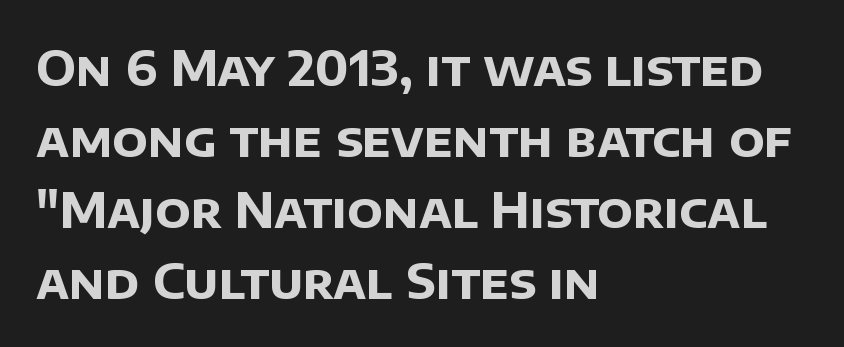
Q: Is the text bold? A: Yes.
Q: Is the typeface a serif or a sans-serif typeface? A: Sans-serif.
Q: Is the text underlined? A: No.
Q: How is the paragraph aligned? A: Left-aligned.
Q: Is the spacing between letters normal or unusually wide? A: Normal.
Q: Is the spacing between lines tight, normal or loose? A: Normal.
Q: Width (condensed, normal, or wide)? A: Normal.
Q: Stroke contrast? A: Low.
Q: x-height? A: Large.
Q: Monospaced? A: No.
